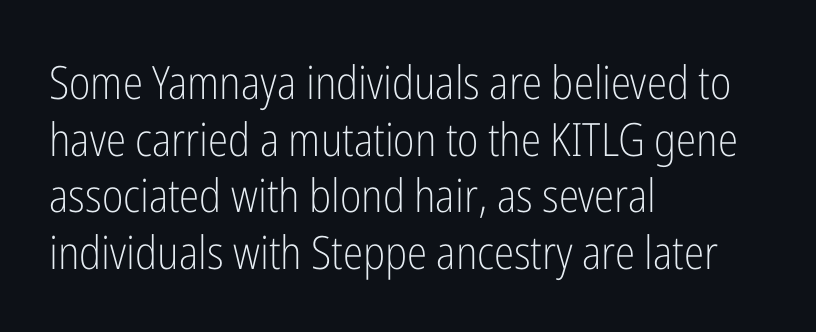
There is no visible air inserted between adjacent glyphs. Unlike a traditional serif, this face leaves its strokes unadorned. The typeface has the unassuming heft of standard copy or less. Each letter keeps its own natural width here, so spacing adapts to shape.
